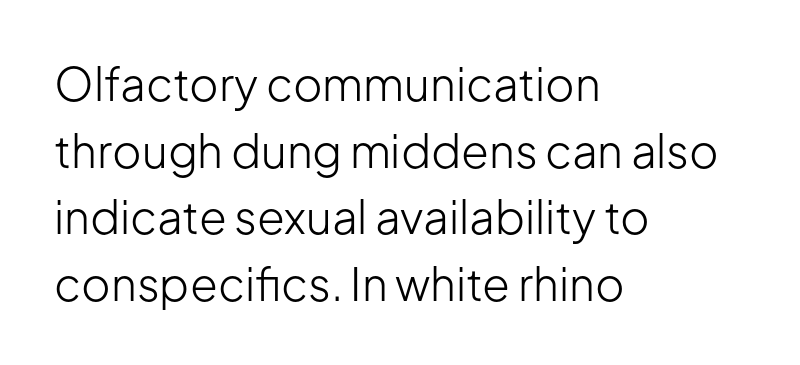
Short and long lines alike share a common starting point at left. The face looks like a standard text weight, possibly lighter. The lines sit at an ordinary, default distance from one another. Looks like regular typesetting: each glyph gets only the width it needs. Students, note that the glyphs here touch the page at normal intervals.
